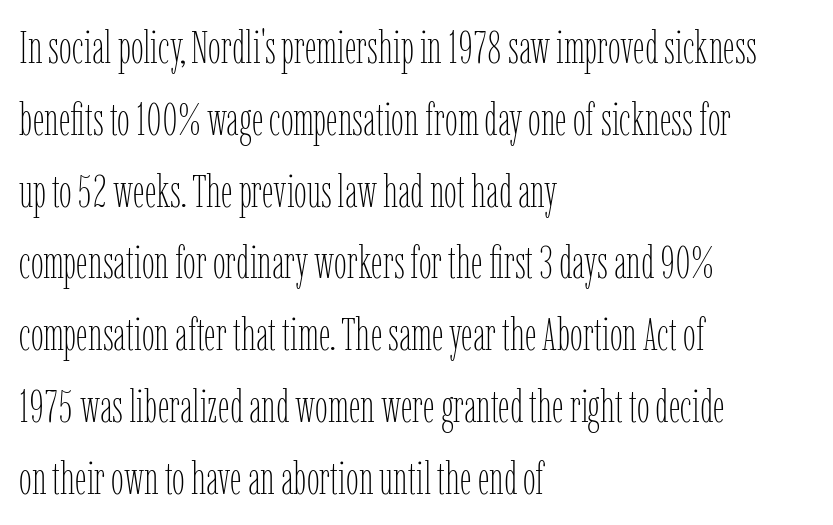
Q: Is the text bold? A: No.
Q: Is the text italic (slanted)? A: No, it is upright.
Q: Is the text underlined? A: No.
Q: How is the paragraph aligned? A: Left-aligned.
Q: Is the spacing between letters normal or unusually wide? A: Normal.
Q: Is the spacing between lines tight, normal or loose? A: Normal.
Q: Width (condensed, normal, or wide)? A: Condensed.
Q: Stroke contrast? A: Low.
Q: x-height? A: Medium.
Q: Monospaced? A: No.
